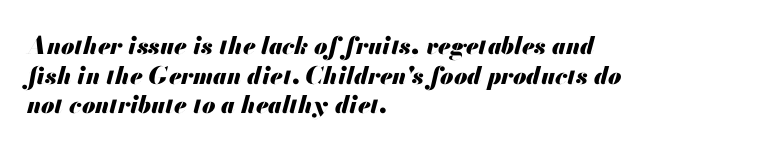
Words float on clear page, feet unadorned. A full-strength bold gives these letters their thick strokes. A classic flush-left, rag-right setting is used for this passage. Short note: letters normally spaced. Notice how the stems are inclined rather than vertical — that's the hallmark of italics.
